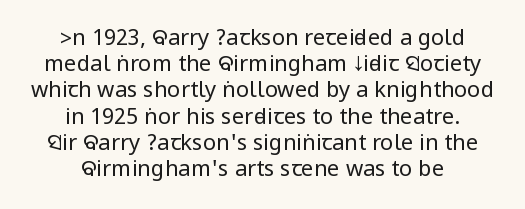
Q: Is the text bold? A: No.
Q: Is the text italic (slanted)? A: No, it is upright.
Q: Is the text underlined? A: No.
Q: How is the paragraph aligned? A: Centered.
Q: Is the spacing between letters normal or unusually wide? A: Normal.
